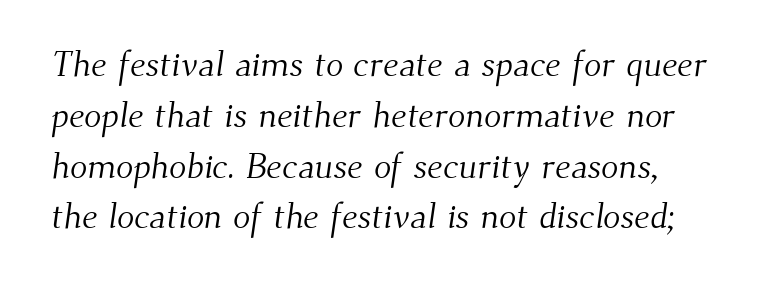
Q: Is the text bold? A: No.
Q: Is the typeface a serif or a sans-serif typeface? A: Serif.
Q: Is the text underlined? A: No.
Q: Is the spacing between letters normal or unusually wide? A: Normal.
Q: Is the spacing between lines tight, normal or loose? A: Normal.
Q: Width (condensed, normal, or wide)? A: Normal.
Q: Stroke contrast? A: Medium.
Q: x-height? A: Small.
Q: Monospaced? A: No.
